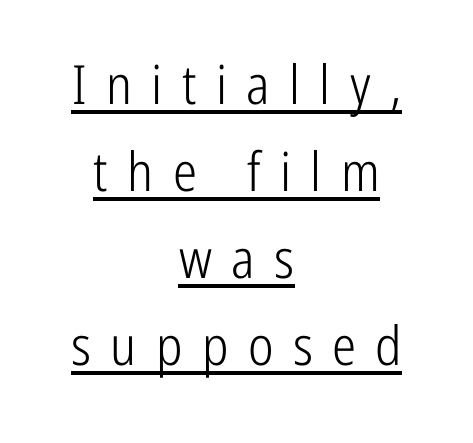
The image shows 54 px light, condensed sans-serif type, upright; set centered, normal line spacing (1.61x), unusually wide letter spacing (+0.36 em), underlined; low stroke contrast and a medium x-height.
